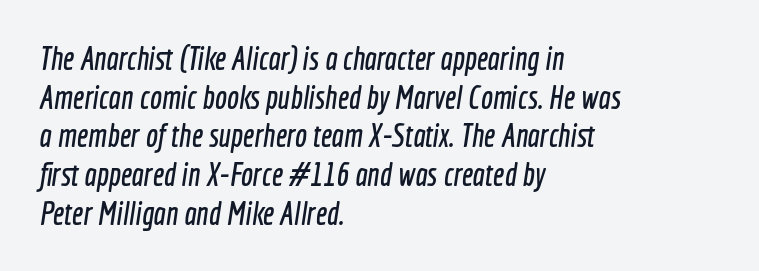
Examine the stroke ends and you'll find no serifs. Caption: multi-line text, flush left, ragged right. A typesetter would call this proportional, since set widths differ per character. The specimen omits any rule beneath the text block's lines. How are the letters spaced? Ordinarily, with no added tracking.
